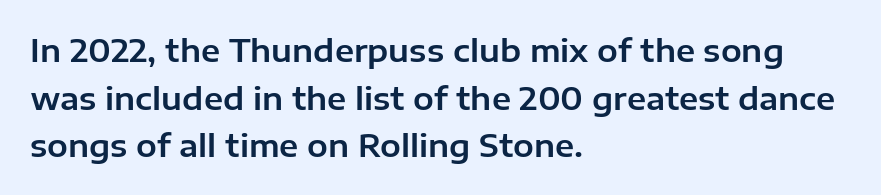
The image shows 31 px sans-serif type, upright; set left-aligned, normal line spacing (1.54x), normal letter spacing, not underlined; low stroke contrast and a medium x-height.
